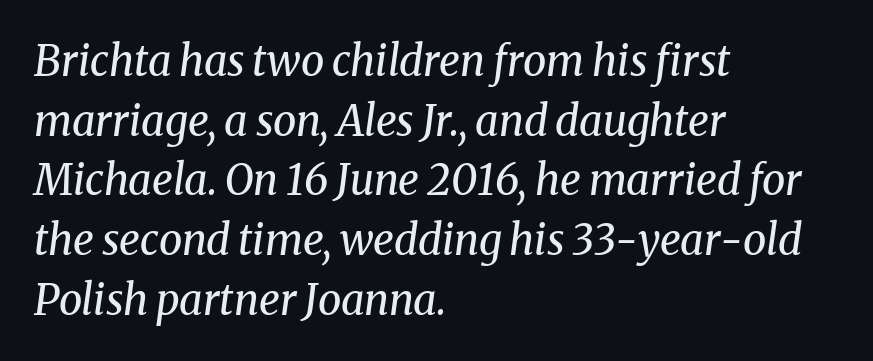
The font's italic variant was chosen for this text. Is there much room between lines? A standard amount, neither cramped nor airy. There is no visible air inserted between adjacent glyphs. You can tell from the footed stems that serif type was used.
